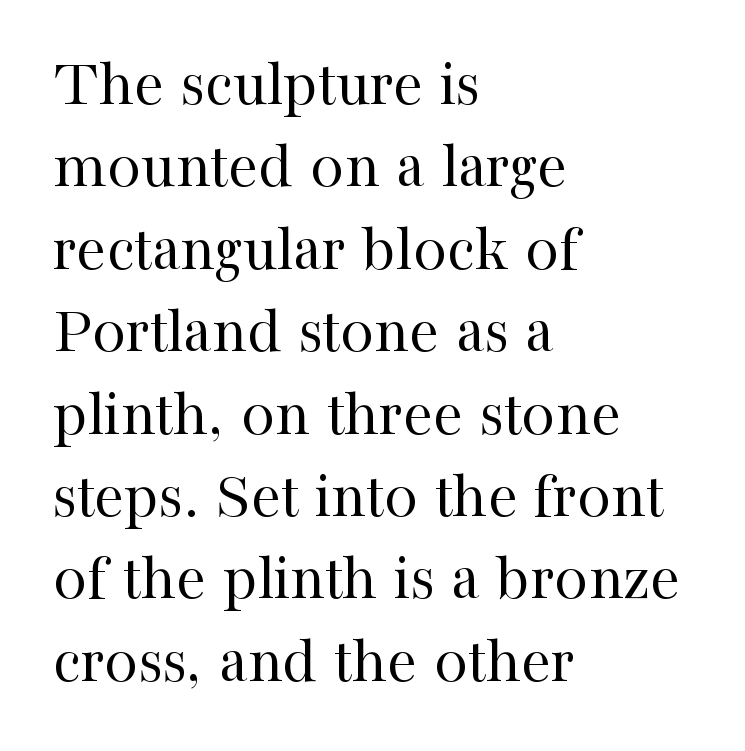
{"serif": "yes", "italic": "no", "bold": "no", "weight": "regular", "width": "normal", "stroke_contrast": "high", "x_height": "medium", "monospaced": "no", "underline": "no", "align": "left", "line_spacing_ratio": 1.23, "letter_spacing": "normal", "letter_spacing_em": 0.0, "glyph_px": 67}
